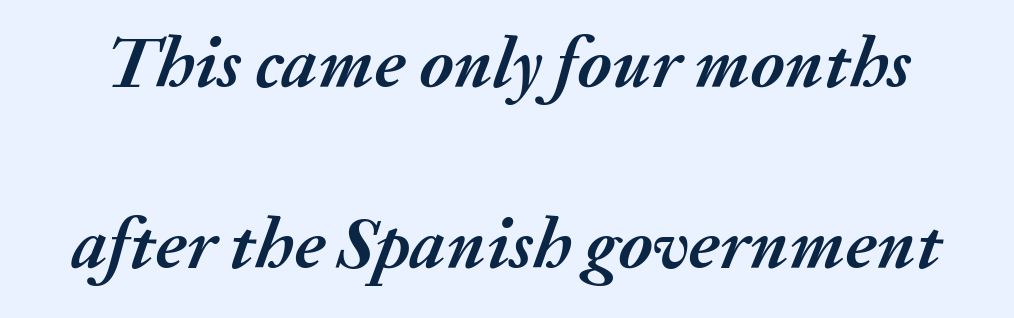
Q: Is the text bold? A: Yes.
Q: Is the text italic (slanted)? A: Yes, it leans right by about 20 degrees.
Q: Is the text underlined? A: No.
Q: Is the spacing between letters normal or unusually wide? A: Normal.
Q: Is the spacing between lines tight, normal or loose? A: Loose.
Q: Width (condensed, normal, or wide)? A: Normal.
Q: Stroke contrast? A: Medium.
Q: x-height? A: Medium.
Q: Monospaced? A: No.
